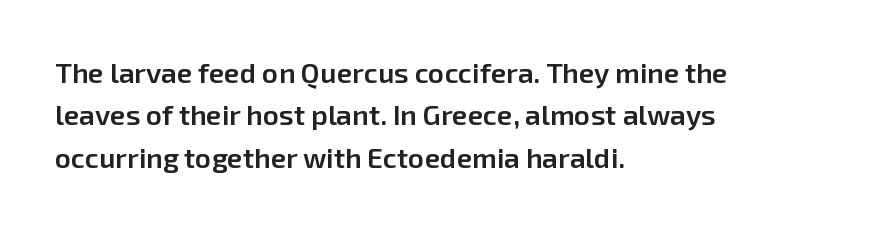
Q: Is the text bold? A: Semi-bold.
Q: Is the text italic (slanted)? A: No, it is upright.
Q: Is the typeface a serif or a sans-serif typeface? A: Sans-serif.
Q: Is the text underlined? A: No.
Q: How is the paragraph aligned? A: Left-aligned.
Q: Is the spacing between letters normal or unusually wide? A: Normal.
Q: Is the spacing between lines tight, normal or loose? A: Normal.
Q: Width (condensed, normal, or wide)? A: Normal.
Q: Stroke contrast? A: Low.
Q: x-height? A: Medium.
Q: Monospaced? A: No.
